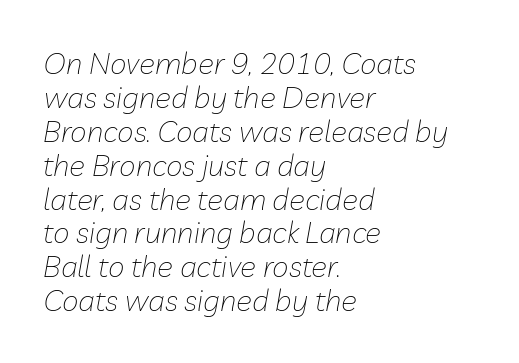
{"italic": "yes", "lean": "right", "slant_degrees": 10, "bold": "no", "weight": "thin", "width": "normal", "stroke_contrast": "low", "x_height": "medium", "monospaced": "no", "underline": "no", "align": "left", "line_spacing": "tight", "line_spacing_ratio": 1.13, "letter_spacing": "normal", "letter_spacing_em": 0.0, "glyph_px": 30}
